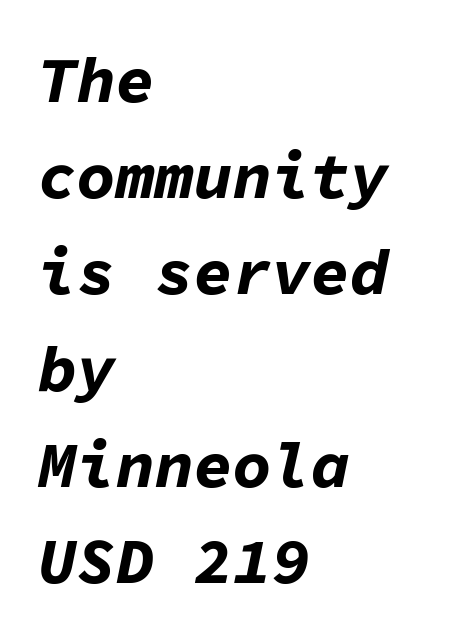
This rendering features lettering with no underline. Stroke thickness is high; the sample reads as a true bold. The paragraph has a hard left edge and a soft right edge. Honestly, the row spacing looks completely unremarkable. Italic: yes, the glyphs are oblique. Each word holds together tightly as a unit, with standard inter-letter gaps.
